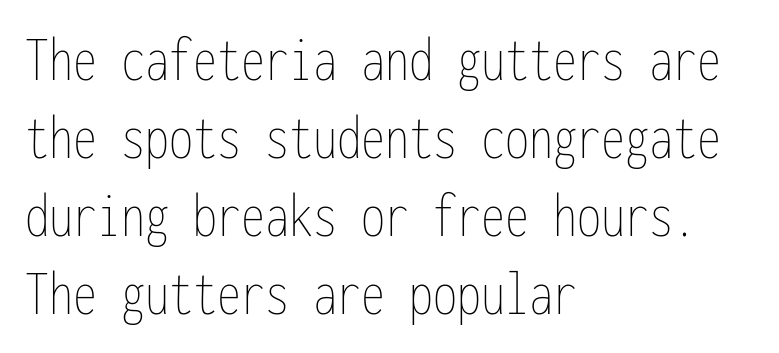
{"italic": "no", "bold": "no", "weight": "thin", "width": "condensed", "stroke_contrast": "low", "x_height": "medium", "monospaced": "yes", "underline": "no", "align": "left", "line_spacing_ratio": 1.22, "letter_spacing": "normal", "letter_spacing_em": 0.0, "glyph_px": 64}
